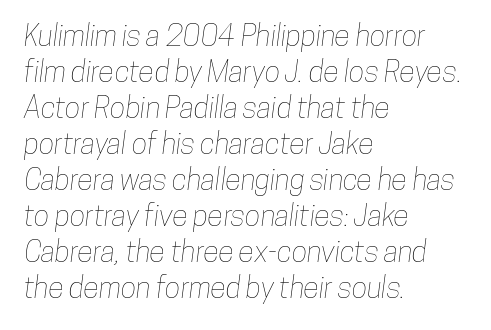
Beneath every word, the page is bare. Every row of glyphs begins at an identical x-position on the left. Do the characters align in a grid? No, the font is proportional. The horizontal fit of the characters is conventional and even.
